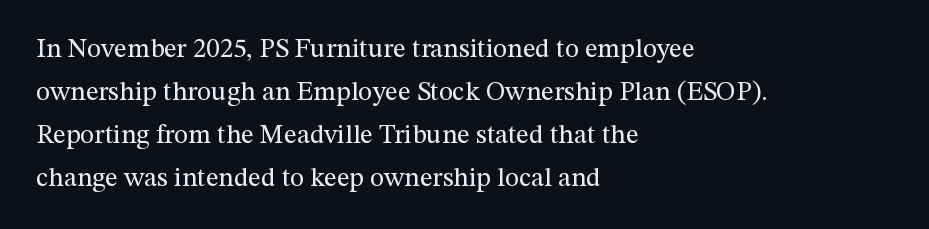
Q: Is the text bold? A: No.
Q: Is the text italic (slanted)? A: No, it is upright.
Q: Is the text underlined? A: No.
Q: How is the paragraph aligned? A: Left-aligned.
Q: Is the spacing between letters normal or unusually wide? A: Normal.
Q: Is the spacing between lines tight, normal or loose? A: Normal.
